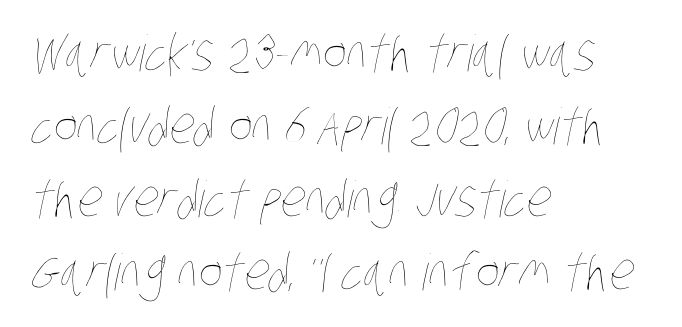
The rendering uses natural spacing where letterforms have individual widths. This rendering features lettering with no underline. In terms of leading, this rendering sits right in the middle. The setting favours the left margin, as ordinary paragraphs usually do.
